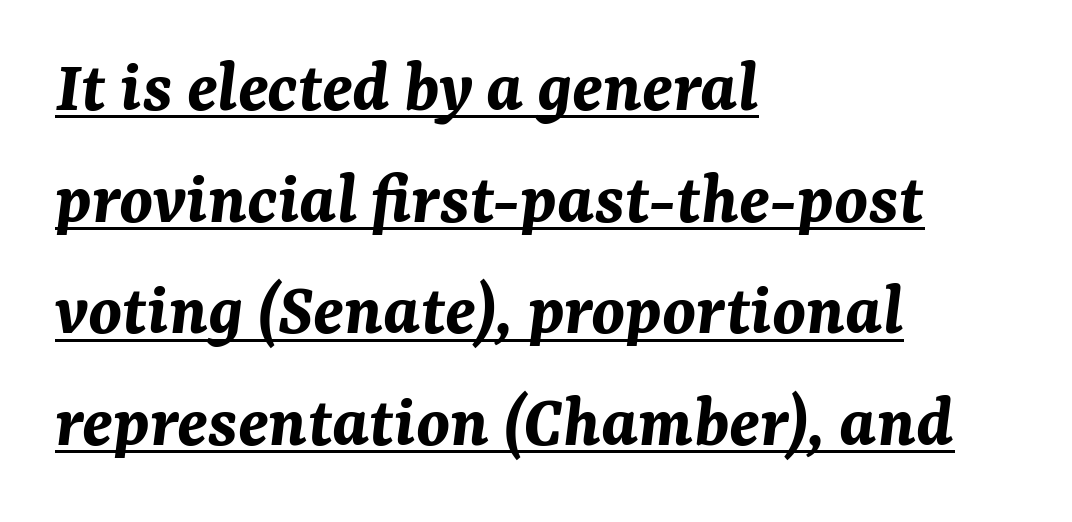
The image shows 75 px bold type, italic (leaning right); set left-aligned, normal line spacing (1.49x), normal letter spacing, underlined; medium stroke contrast and a medium x-height.
